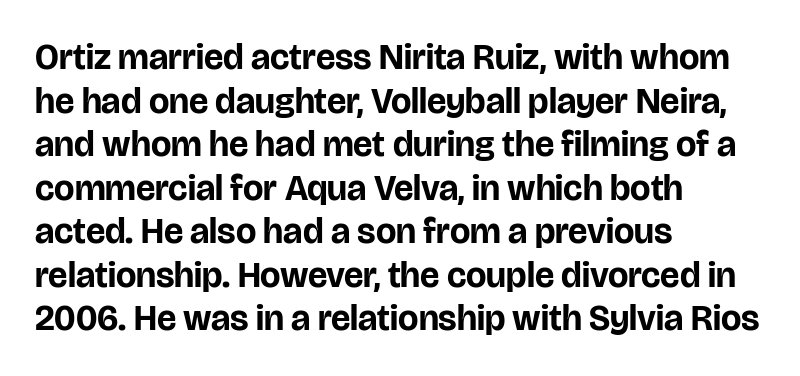
{"serif": "no", "italic": "no", "bold": "yes", "weight": "bold", "width": "normal", "stroke_contrast": "low", "x_height": "large", "monospaced": "no", "underline": "no", "align": "left", "line_spacing_ratio": 1.21, "letter_spacing": "normal", "letter_spacing_em": 0.0, "glyph_px": 36}
